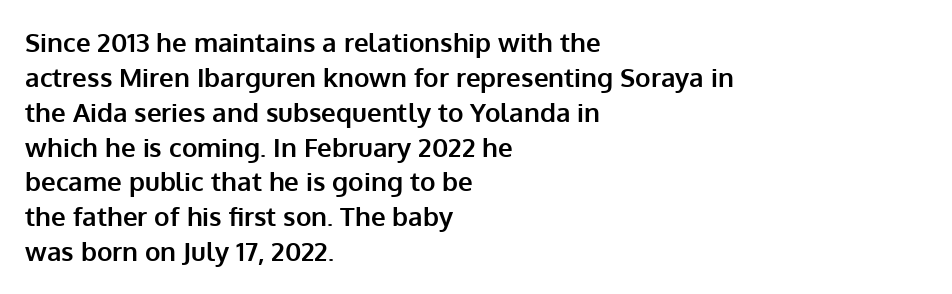
The image shows 26 px bold type, upright; set left-aligned, normal line spacing (1.34x), normal letter spacing, not underlined.
